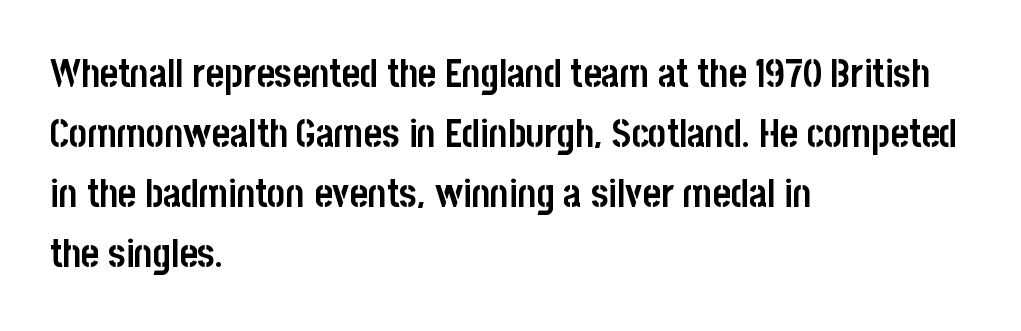
Q: Is the text bold? A: Yes.
Q: Is the text italic (slanted)? A: No, it is upright.
Q: Is the typeface a serif or a sans-serif typeface? A: Sans-serif.
Q: Is the text underlined? A: No.
Q: How is the paragraph aligned? A: Left-aligned.
Q: Is the spacing between letters normal or unusually wide? A: Normal.
Q: Is the spacing between lines tight, normal or loose? A: Normal.
Q: Width (condensed, normal, or wide)? A: Condensed.
Q: Stroke contrast? A: Low.
Q: x-height? A: Large.
Q: Monospaced? A: No.
